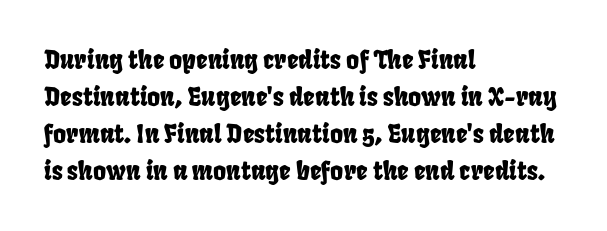
The specimen omits any rule beneath the text block's lines. Compared with typical body copy, the letter spacing here is the same. Compared with a centered layout, this one pins lines to the left instead. The rendering uses a moderate line-height, typical for paragraphs.
